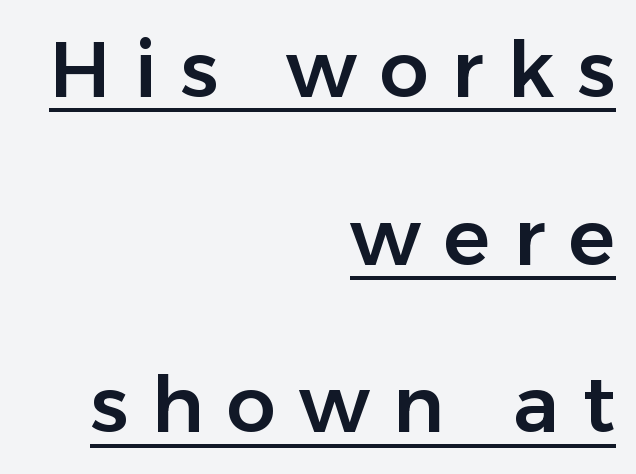
{"serif": "no", "italic": "no", "width": "normal", "stroke_contrast": "low", "x_height": "medium", "monospaced": "no", "underline": "yes", "align": "right", "line_spacing": "loose", "line_spacing_ratio": 2.15, "letter_spacing": "wide", "letter_spacing_em": 0.3, "glyph_px": 78}
